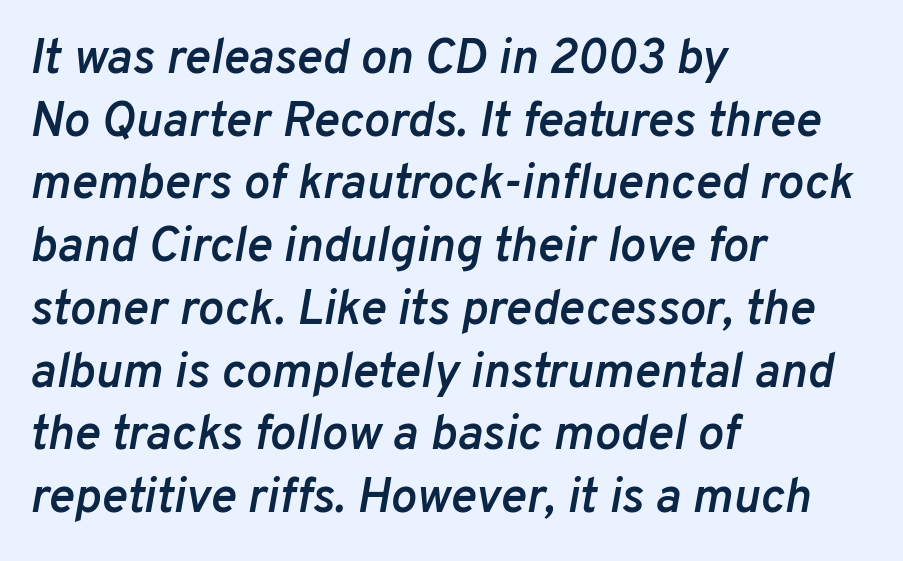
{"italic": "yes", "lean": "right", "slant_degrees": 10, "bold": "semi", "weight": "semibold", "width": "normal", "stroke_contrast": "low", "x_height": "medium", "monospaced": "no", "underline": "no", "align": "left", "line_spacing": "normal", "line_spacing_ratio": 1.28, "letter_spacing": "normal", "letter_spacing_em": 0.0, "glyph_px": 49}
